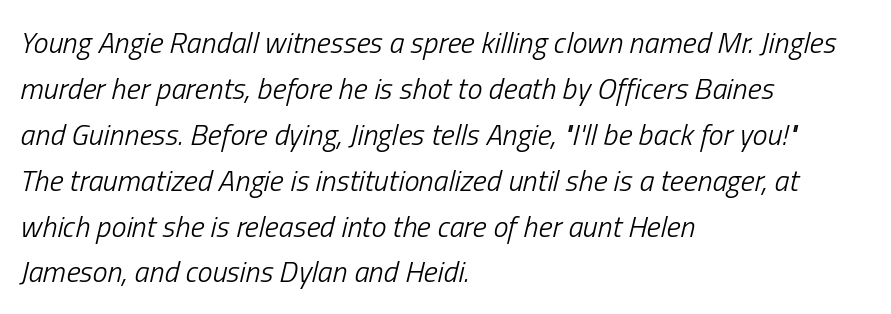
Do the characters align in a grid? No, the font is proportional. Layout note: lines flush left. Designer's note — italics engaged. Summary of vertical rhythm: regular, with standard interline spacing. Descenders hang freely into open space. Stroke mass is kept to a normal reading level or below.
